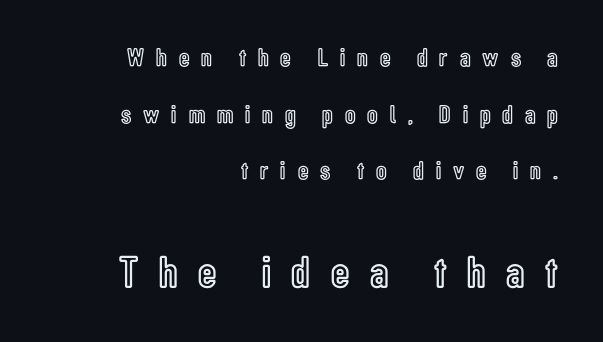
The image shows 45 px condensed type, upright; set right-aligned, loose line spacing (2.18x), unusually wide letter spacing (+0.46 em), not underlined; the second (bottom) block is 1.73x larger; a medium x-height.
